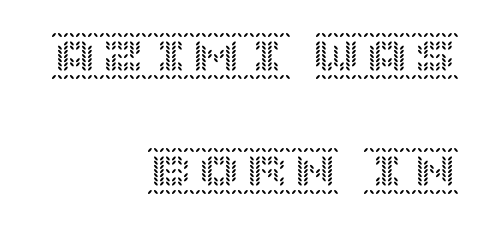
Q: Is the text italic (slanted)? A: No, it is upright.
Q: Is the text underlined? A: No.
Q: How is the paragraph aligned? A: Right-aligned.
Q: Is the spacing between letters normal or unusually wide? A: Normal.
Q: Is the spacing between lines tight, normal or loose? A: Loose.
Q: Width (condensed, normal, or wide)? A: Normal.
Q: x-height? A: Large.
